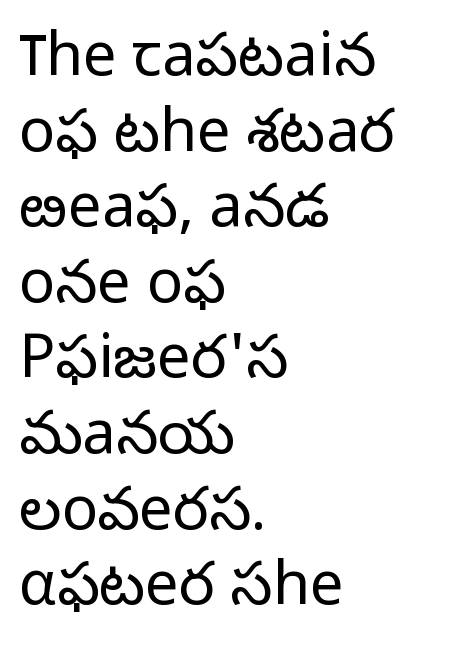
Visually the block forms a straight wall on the left and a jagged coastline on the right. The typesetting does not lean heavy: it is not bold. The horizontal fit of the characters is conventional and even. It's the straight-up-and-down kind of type.
